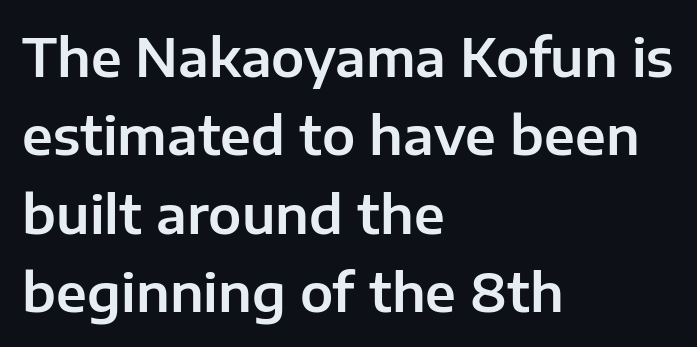
The image shows 53 px sans-serif type, upright; set left-aligned, normal line spacing (1.48x), normal letter spacing, not underlined; low stroke contrast and a medium x-height.
